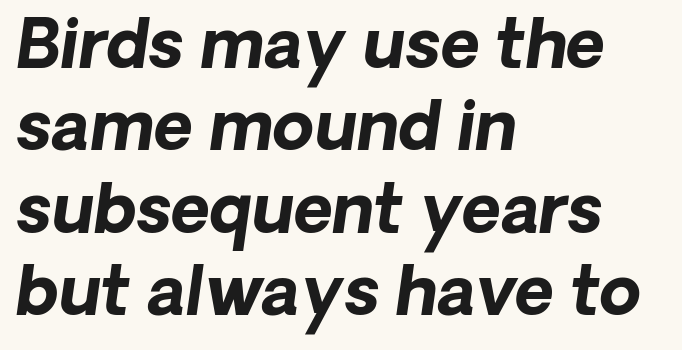
What weight is shown? A full bold with thick strokes. Short and long lines alike share a common starting point at left. Character widths vary here, with narrow letters taking less room than wide ones. If you drew a line through each stem, it would be angled.
